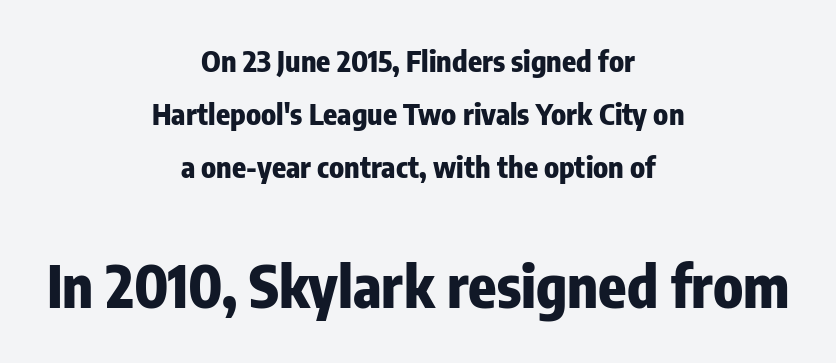
Q: Is the text bold? A: Yes.
Q: Is the text italic (slanted)? A: No, it is upright.
Q: Is the typeface a serif or a sans-serif typeface? A: Sans-serif.
Q: Is the text underlined? A: No.
Q: How is the paragraph aligned? A: Centered.
Q: Is the spacing between letters normal or unusually wide? A: Normal.
Q: Which block of text is set in a larger size, the first (top) or the second (bottom)? A: The second (bottom) one.
Q: Width (condensed, normal, or wide)? A: Condensed.
Q: Stroke contrast? A: Low.
Q: x-height? A: Medium.
Q: Monospaced? A: No.
